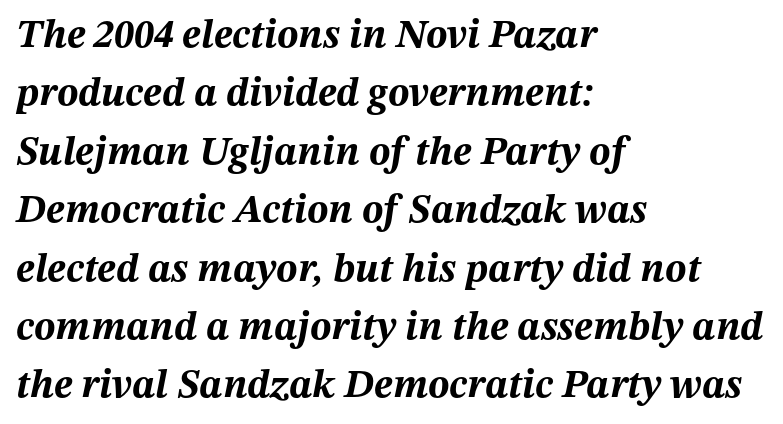
{"italic": "yes", "lean": "right", "slant_degrees": 12, "bold": "yes", "weight": "bold", "width": "normal", "stroke_contrast": "medium", "x_height": "medium", "monospaced": "no", "underline": "no", "align": "left", "line_spacing": "normal", "line_spacing_ratio": 1.46, "letter_spacing": "normal", "letter_spacing_em": 0.0, "glyph_px": 40}
